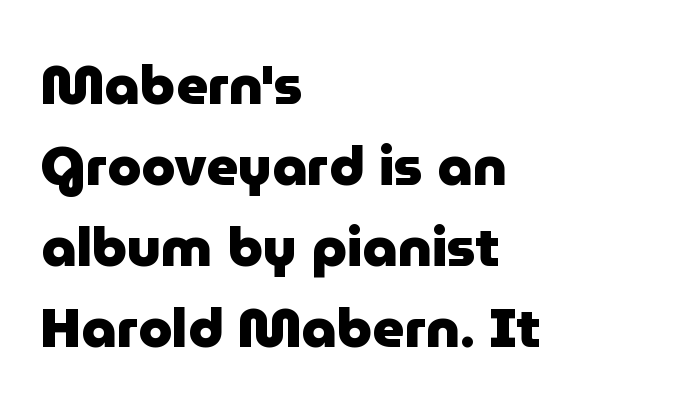
{"serif": "no", "italic": "no", "bold": "yes", "weight": "heavy", "width": "normal", "stroke_contrast": "low", "x_height": "medium", "monospaced": "no", "underline": "no", "align": "left", "line_spacing": "normal", "line_spacing_ratio": 1.47, "letter_spacing": "normal", "letter_spacing_em": 0.0, "glyph_px": 55}
